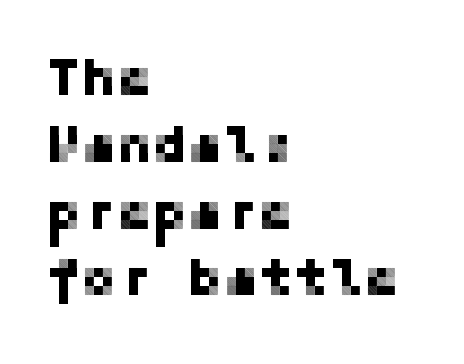
Honestly, the letter spacing is just normal — you wouldn't notice it. The glyphs in this specimen are sans serif. Interline gaps are of average width in this sample. This sample is left-justified, so line endings fall wherever the words run out. Glance below the letters and you will spot only blank space. The lettering stays uniformly vertical, giving the passage a roman look.
